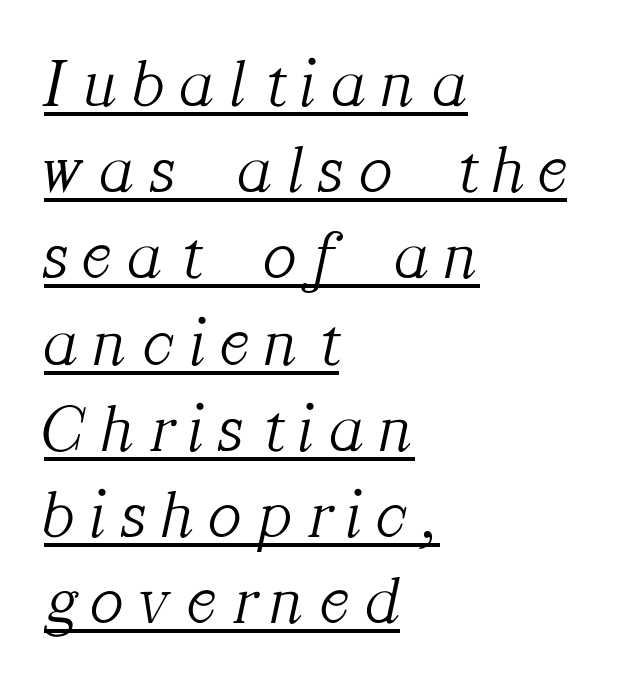
This sample carries an underscore along the baseline area. Varying glyph widths throughout — classic text-font behaviour. The line-height multiplier appears to be the usual default. You can tell from the footed stems that serif type was used. Loose tracking; the words dissolve into strings of separated letters. The font is comparable to plain body text, perhaps lighter.
